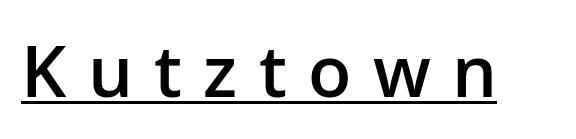
The image shows 71 px semibold sans-serif type, upright; set unusually wide letter spacing (+0.3 em), underlined; low stroke contrast and a medium x-height.
